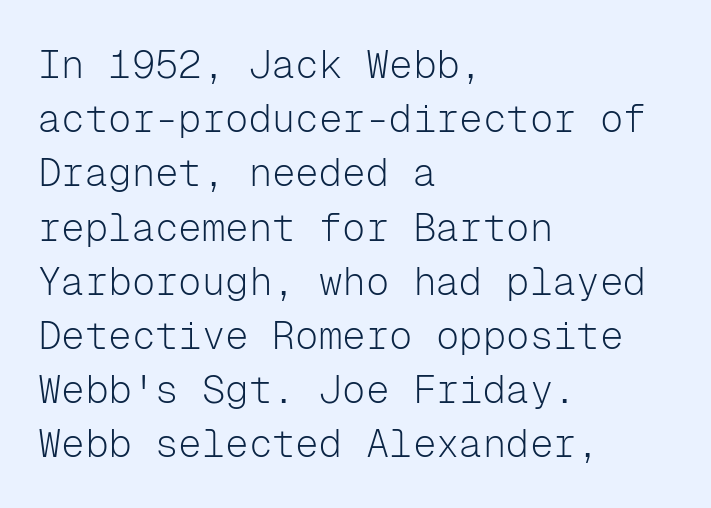
Q: Is the text bold? A: No.
Q: Is the text italic (slanted)? A: No, it is upright.
Q: Is the typeface a serif or a sans-serif typeface? A: Sans-serif.
Q: Is the text underlined? A: No.
Q: How is the paragraph aligned? A: Left-aligned.
Q: Is the spacing between letters normal or unusually wide? A: Normal.
Q: Is the spacing between lines tight, normal or loose? A: Normal.
Q: Width (condensed, normal, or wide)? A: Normal.
Q: Stroke contrast? A: Low.
Q: x-height? A: Medium.
Q: Monospaced? A: Yes.
